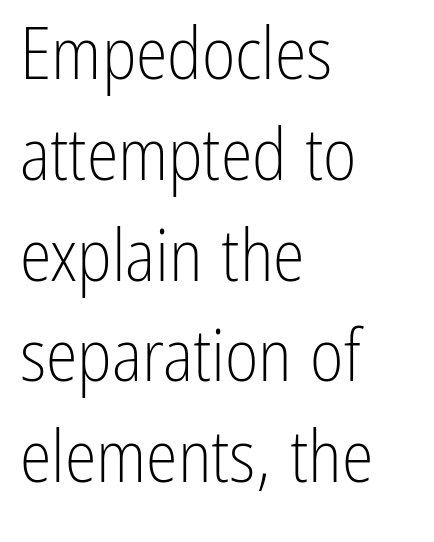
{"serif": "no", "italic": "no", "bold": "no", "weight": "light", "width": "condensed", "stroke_contrast": "low", "x_height": "medium", "monospaced": "no", "underline": "no", "align": "left", "line_spacing": "normal", "line_spacing_ratio": 1.4, "letter_spacing": "normal", "letter_spacing_em": 0.0, "glyph_px": 72}
